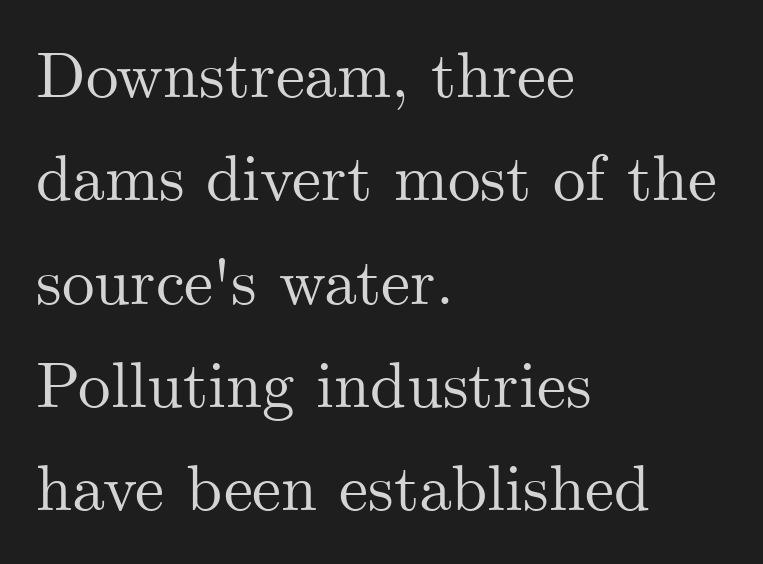
The image shows 65 px serif type, upright; set left-aligned, normal line spacing (1.59x), normal letter spacing, not underlined; medium stroke contrast and a small x-height.
